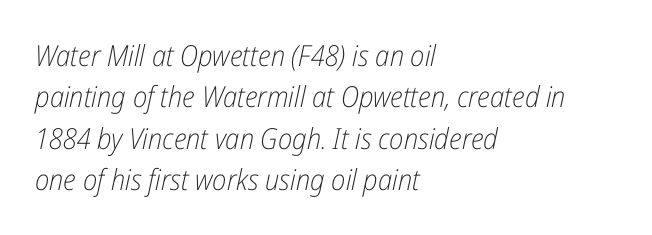
Observe the lean: these are italic letterforms. Tracking value appears to be zero — textbook default spacing. Stroke mass is kept to a normal reading level or below. Reading down the block, your eye returns to a fixed left position each line. Nobody drew a line under any word here.
